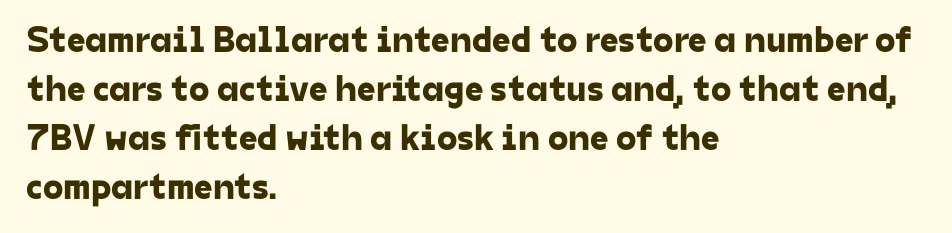
Q: Is the typeface a serif or a sans-serif typeface? A: Sans-serif.
Q: Is the text underlined? A: No.
Q: How is the paragraph aligned? A: Left-aligned.
Q: Is the spacing between letters normal or unusually wide? A: Normal.
Q: Is the spacing between lines tight, normal or loose? A: Normal.
Q: Width (condensed, normal, or wide)? A: Normal.
Q: Stroke contrast? A: Low.
Q: x-height? A: Medium.
Q: Monospaced? A: No.
